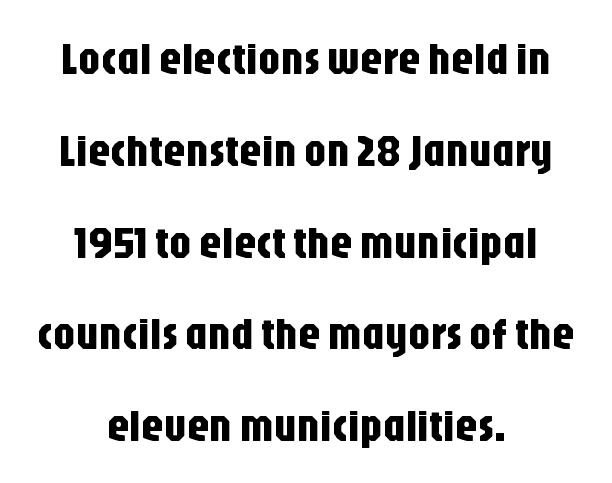
Regarding leading, the lines here are spaced well apart. In terms of posture, this sample is upright. The type is set solid horizontally, with unmodified tracking. Has an underline been added? It has not. A typesetter would call this proportional, since set widths differ per character. The text was rendered using a sans face with plain stroke endings.
